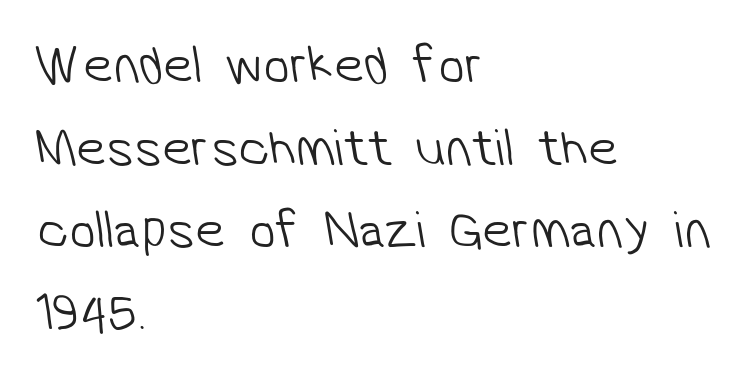
{"serif": "no", "bold": "no", "weight": "light", "width": "normal", "stroke_contrast": "low", "x_height": "medium", "monospaced": "no", "underline": "no", "align": "left", "line_spacing": "normal", "line_spacing_ratio": 1.56, "letter_spacing": "normal", "letter_spacing_em": 0.0, "glyph_px": 53}
